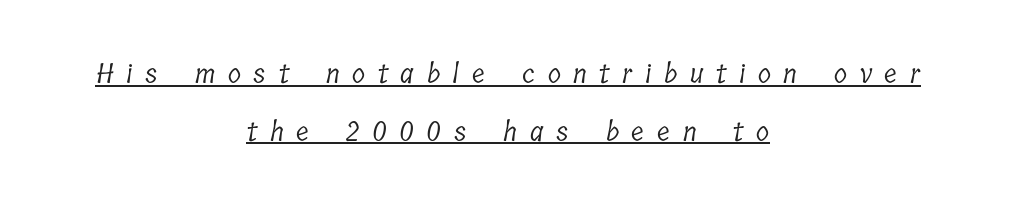
Q: Is the text bold? A: No.
Q: Is the text underlined? A: Yes.
Q: How is the paragraph aligned? A: Centered.
Q: Is the spacing between letters normal or unusually wide? A: Unusually wide.
Q: Is the spacing between lines tight, normal or loose? A: Loose.
